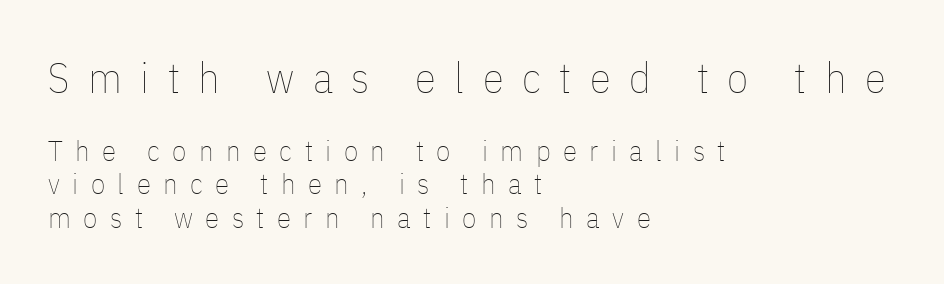
Notice how the passage keeps a crisp vertical edge on the left only. Summary of weight: not heavy and not bold. Horizontal bands of white between lines are thin slivers. Type without underlining. Each letter keeps its own natural width here, so spacing adapts to shape. Does the bottom block carry the larger type? No, the top block does.
